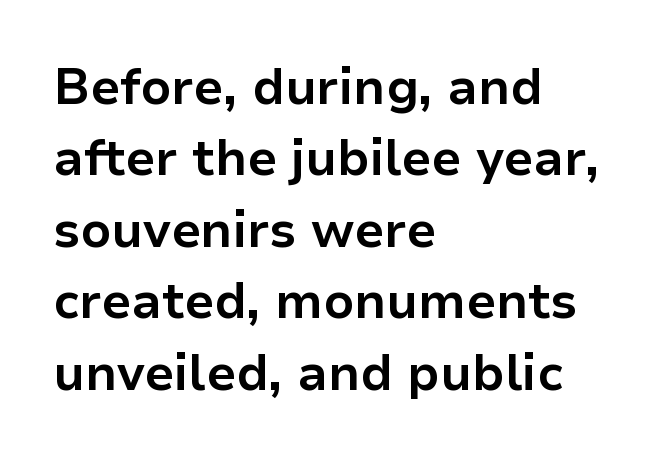
{"serif": "no", "italic": "no", "bold": "yes", "weight": "bold", "width": "normal", "stroke_contrast": "low", "x_height": "medium", "monospaced": "no", "underline": "no", "align": "left", "line_spacing": "normal", "line_spacing_ratio": 1.43, "letter_spacing": "normal", "letter_spacing_em": 0.0, "glyph_px": 50}
